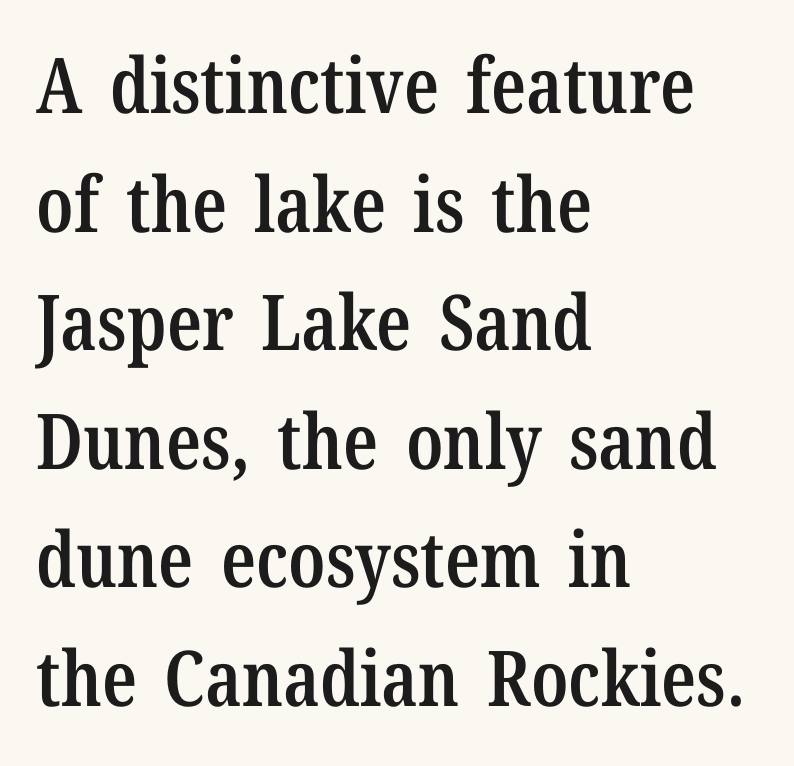
Q: Is the text bold? A: Semi-bold.
Q: Is the text italic (slanted)? A: No, it is upright.
Q: Is the typeface a serif or a sans-serif typeface? A: Serif.
Q: Is the text underlined? A: No.
Q: How is the paragraph aligned? A: Left-aligned.
Q: Is the spacing between letters normal or unusually wide? A: Normal.
Q: Is the spacing between lines tight, normal or loose? A: Normal.
Q: Width (condensed, normal, or wide)? A: Condensed.
Q: Stroke contrast? A: Low.
Q: x-height? A: Medium.
Q: Monospaced? A: No.
